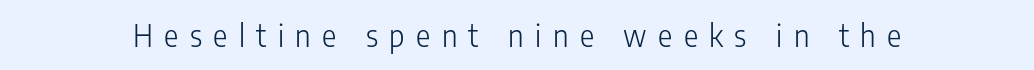
Ordinary non-slanted type is in use. Vertical stems look standard width or narrower in stroke. Does the type have serifs? No, each stem ends abruptly. You could not count columns in this text — the font is proportionally spaced. Type without underlining.
